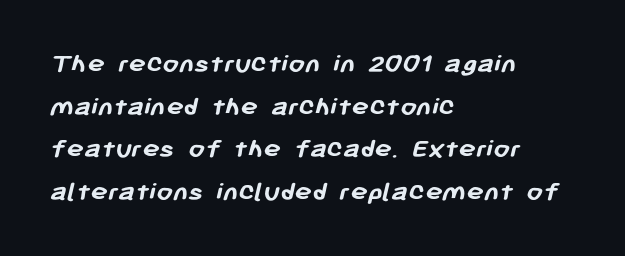
The zone under the glyphs is completely vacant. Heavy, bold letterforms. Each word holds together tightly as a unit, with standard inter-letter gaps. A typesetter would call this leading conventional body-copy spacing. Grotesque or geometric, the face here clearly has no serifs.
